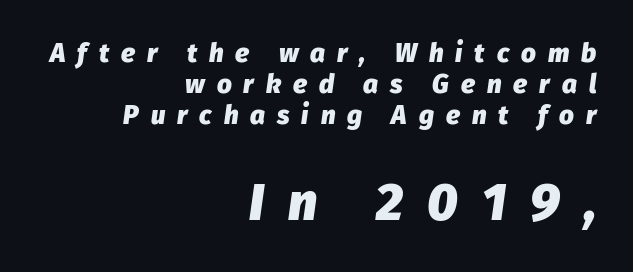
The image shows 52 px heavy type, italic (leaning right); set right-aligned, line spacing 1.19x, unusually wide letter spacing (+0.46 em), not underlined; the second (bottom) block is 2.0x larger; low stroke contrast and a medium x-height.
